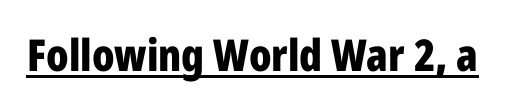
{"serif": "no", "italic": "no", "bold": "yes", "weight": "bold", "width": "condensed", "stroke_contrast": "low", "x_height": "medium", "monospaced": "no", "underline": "yes", "letter_spacing": "normal", "letter_spacing_em": 0.0, "glyph_px": 44}
